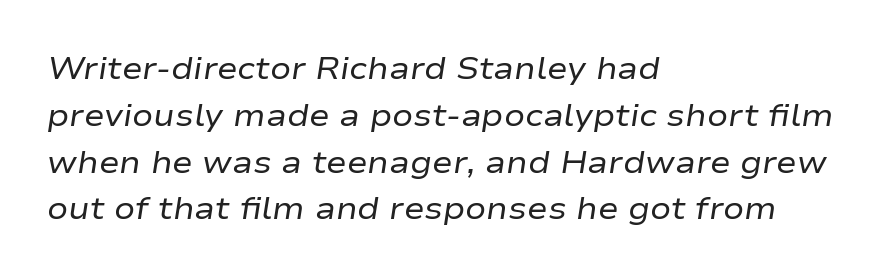
The foot of each line stays bare and open. Looks like regular typesetting: each glyph gets only the width it needs. Does the leading feel generous? No, just average. The characters are drawn with everyday or finer stroke widths. Students, note that the glyphs here touch the page at normal intervals.
